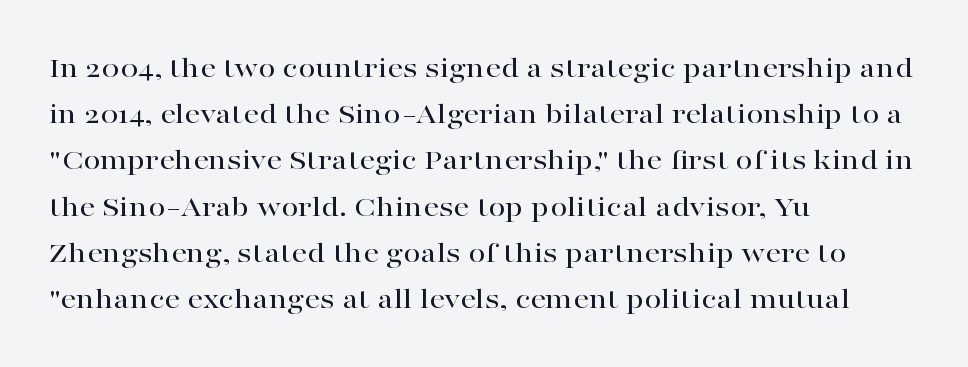
Students, observe: this is what conventionally led text looks like. Varying glyph widths throughout — classic text-font behaviour. These lines stack with their left ends in a neat column. Posture: straight, roman, zero tilt. Check where the strokes stop: tiny serifs finish them off.
